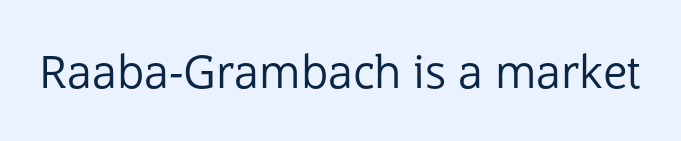
The image shows 45 px regular-weight sans-serif type, upright; set normal letter spacing, not underlined; low stroke contrast and a medium x-height.
